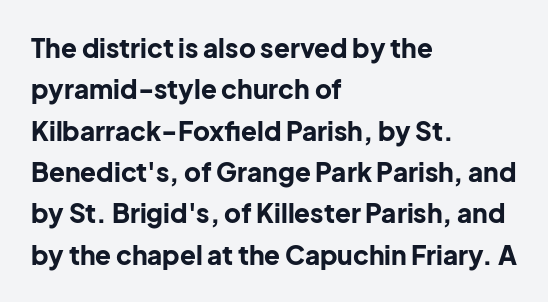
Q: Is the text bold? A: Yes.
Q: Is the text italic (slanted)? A: No, it is upright.
Q: Is the text underlined? A: No.
Q: How is the paragraph aligned? A: Left-aligned.
Q: Is the spacing between letters normal or unusually wide? A: Normal.
Q: Is the spacing between lines tight, normal or loose? A: Normal.
